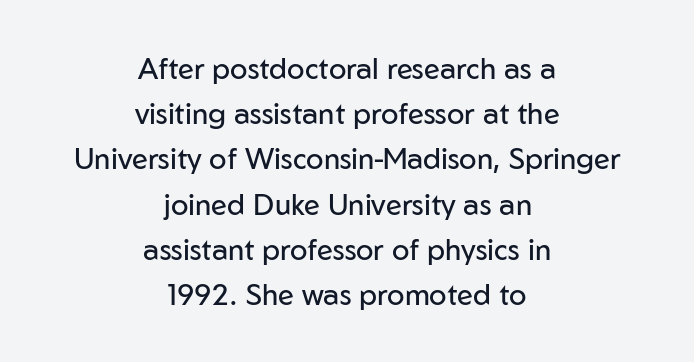
{"serif": "no", "italic": "no", "bold": "no", "weight": "regular", "width": "normal", "stroke_contrast": "low", "x_height": "medium", "monospaced": "no", "underline": "no", "align": "center", "line_spacing": "normal", "line_spacing_ratio": 1.56, "letter_spacing": "normal", "letter_spacing_em": 0.0, "glyph_px": 29}
